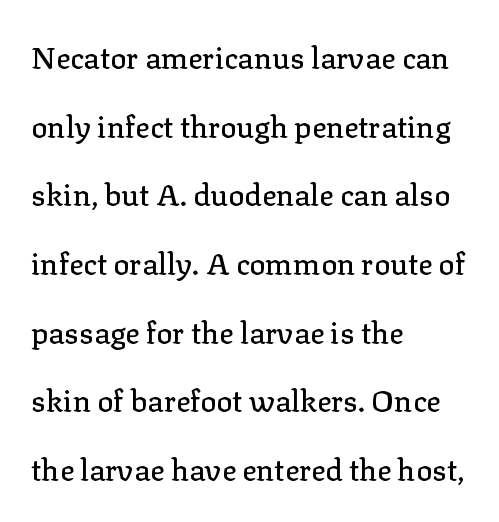
{"serif": "yes", "italic": "no", "width": "normal", "stroke_contrast": "low", "x_height": "medium", "monospaced": "no", "underline": "no", "align": "left", "line_spacing": "loose", "line_spacing_ratio": 2.29, "letter_spacing": "normal", "letter_spacing_em": 0.0, "glyph_px": 30}
